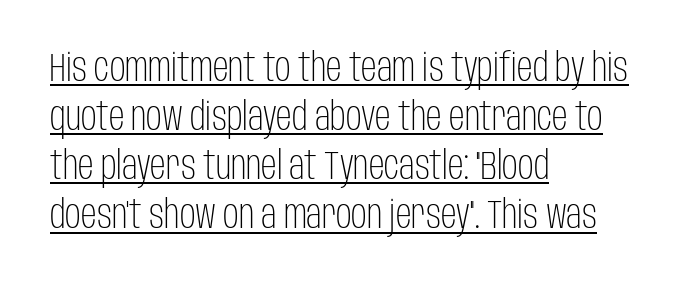
Compared with undecorated copy, this sample adds a rule below the words. Do the characters align in a grid? No, the font is proportional. Line spacing here is normal. Layout note: lines flush left.
